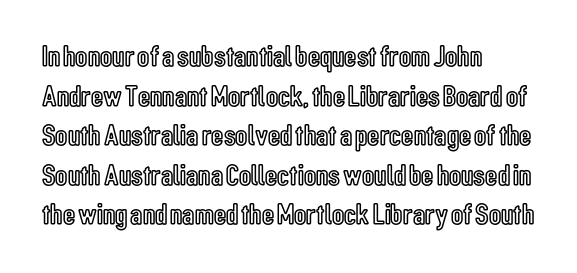
Q: Is the text italic (slanted)? A: No, it is upright.
Q: Is the text underlined? A: No.
Q: How is the paragraph aligned? A: Left-aligned.
Q: Is the spacing between letters normal or unusually wide? A: Normal.
Q: Is the spacing between lines tight, normal or loose? A: Normal.
Q: Width (condensed, normal, or wide)? A: Condensed.
Q: x-height? A: Medium.
Q: Monospaced? A: No.
